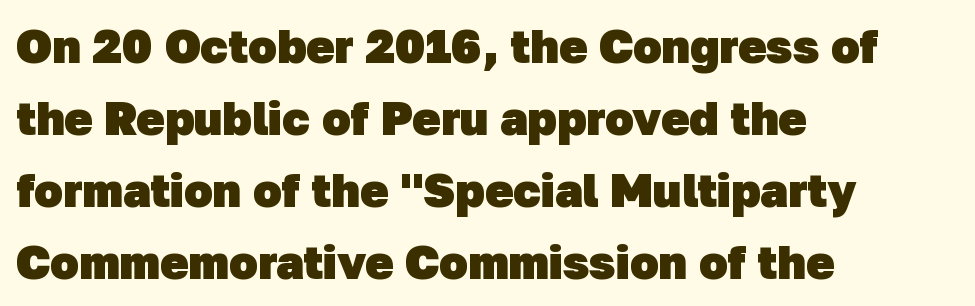
Q: Is the text bold? A: Yes.
Q: Is the typeface a serif or a sans-serif typeface? A: Sans-serif.
Q: Is the text underlined? A: No.
Q: How is the paragraph aligned? A: Left-aligned.
Q: Is the spacing between letters normal or unusually wide? A: Normal.
Q: Is the spacing between lines tight, normal or loose? A: Normal.
Q: Width (condensed, normal, or wide)? A: Normal.
Q: Stroke contrast? A: Low.
Q: x-height? A: Medium.
Q: Monospaced? A: No.
